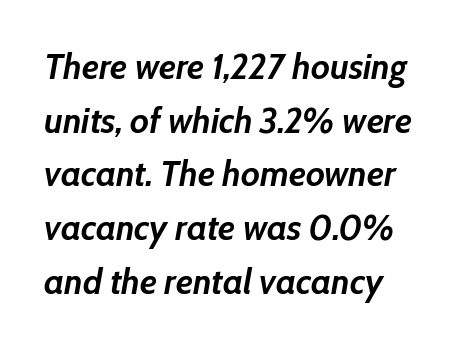
This rendering uses left alignment, leaving the right contour irregular. Think of a printed novel: that variable character pitch is what you see here. You'd pick this weight for a headline — it's a proper bold. Just letters on the line, the space beneath them empty. Interline gaps are of average width in this sample.
